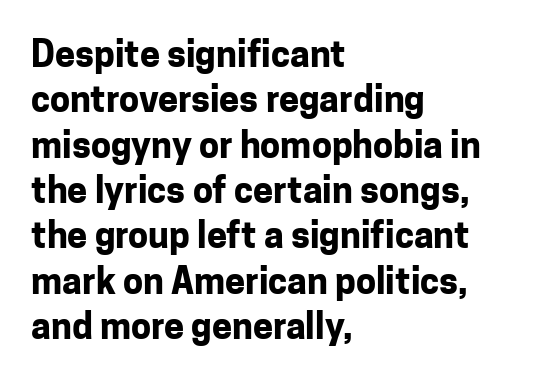
Q: Is the text bold? A: Yes.
Q: Is the text italic (slanted)? A: No, it is upright.
Q: Is the typeface a serif or a sans-serif typeface? A: Sans-serif.
Q: Is the text underlined? A: No.
Q: How is the paragraph aligned? A: Left-aligned.
Q: Is the spacing between letters normal or unusually wide? A: Normal.
Q: Is the spacing between lines tight, normal or loose? A: Normal.
Q: Width (condensed, normal, or wide)? A: Normal.
Q: Stroke contrast? A: Low.
Q: x-height? A: Medium.
Q: Monospaced? A: No.
